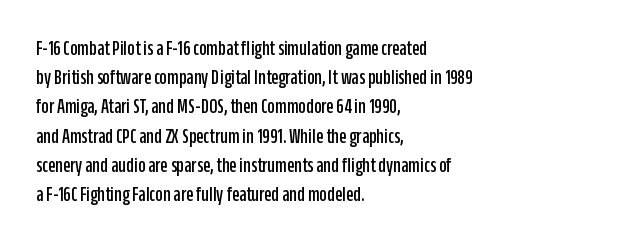
The image shows 21 px text type, upright; set left-aligned, normal line spacing (1.39x), normal letter spacing, not underlined.
